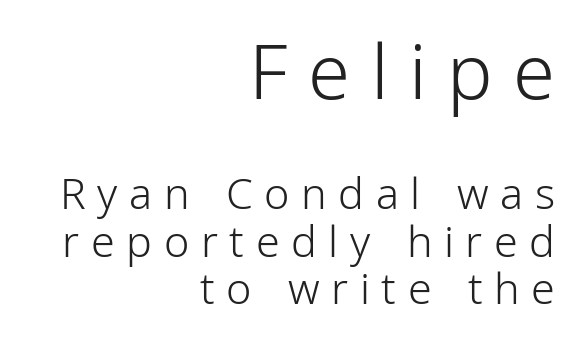
Q: Is the text bold? A: No.
Q: Is the text italic (slanted)? A: No, it is upright.
Q: Is the typeface a serif or a sans-serif typeface? A: Sans-serif.
Q: Is the text underlined? A: No.
Q: How is the paragraph aligned? A: Right-aligned.
Q: Is the spacing between letters normal or unusually wide? A: Unusually wide.
Q: Is the spacing between lines tight, normal or loose? A: Tight.
Q: Which block of text is set in a larger size, the first (top) or the second (bottom)? A: The first (top) one.
Q: Width (condensed, normal, or wide)? A: Condensed.
Q: Stroke contrast? A: Low.
Q: x-height? A: Medium.
Q: Monospaced? A: No.
